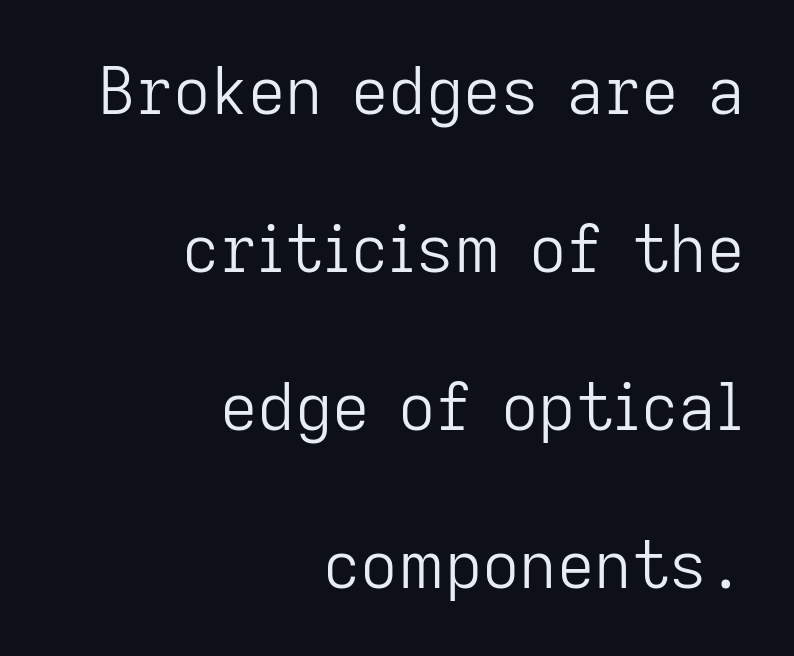
Q: Is the text bold? A: No.
Q: Is the text italic (slanted)? A: No, it is upright.
Q: Is the typeface a serif or a sans-serif typeface? A: Sans-serif.
Q: Is the text underlined? A: No.
Q: How is the paragraph aligned? A: Right-aligned.
Q: Is the spacing between letters normal or unusually wide? A: Normal.
Q: Is the spacing between lines tight, normal or loose? A: Loose.
Q: Width (condensed, normal, or wide)? A: Normal.
Q: Stroke contrast? A: Low.
Q: x-height? A: Medium.
Q: Monospaced? A: No.
